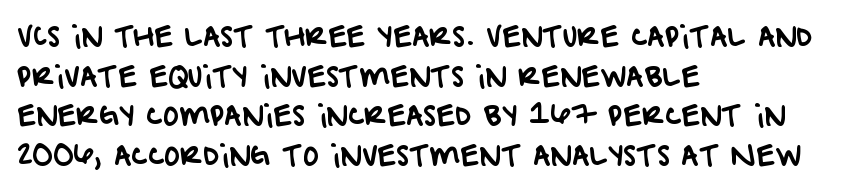
{"underline": "no", "align": "left", "line_spacing": "normal", "line_spacing_ratio": 1.47, "letter_spacing": "normal", "letter_spacing_em": 0.0, "glyph_px": 27}
